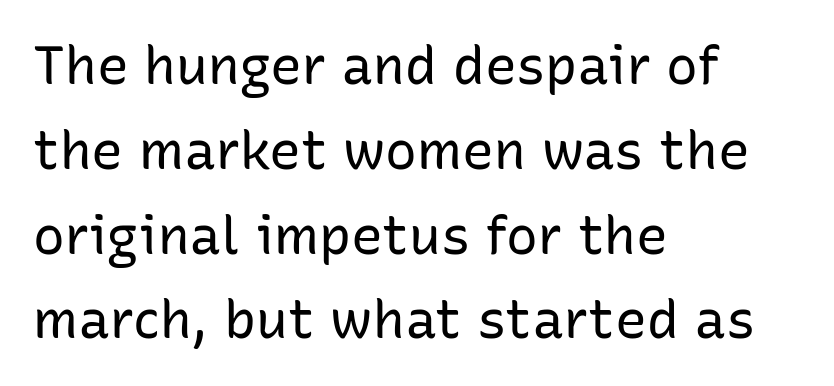
This is not heavy type; no bold has been used. It's the straight-up-and-down kind of type. What stands out about the letter spacing? Nothing — it is the standard amount. Spacing verdict: proportional, widths tailored to each character. Nobody drew a line under any word here. Unlike a traditional serif, this face leaves its strokes unadorned.
